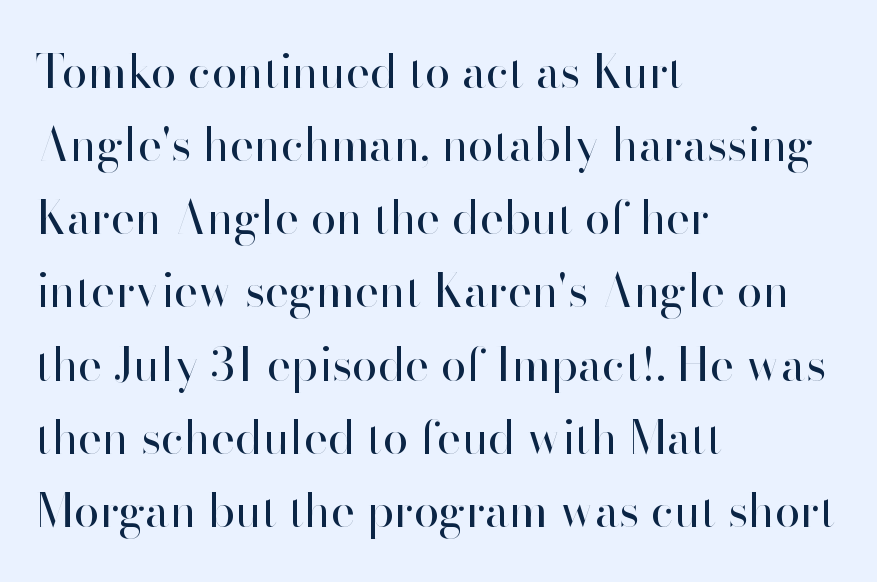
{"serif": "no", "italic": "no", "bold": "no", "weight": "regular", "width": "normal", "stroke_contrast": "high", "x_height": "small", "monospaced": "no", "underline": "no", "align": "left", "line_spacing": "normal", "line_spacing_ratio": 1.59, "letter_spacing": "normal", "letter_spacing_em": 0.0, "glyph_px": 46}
